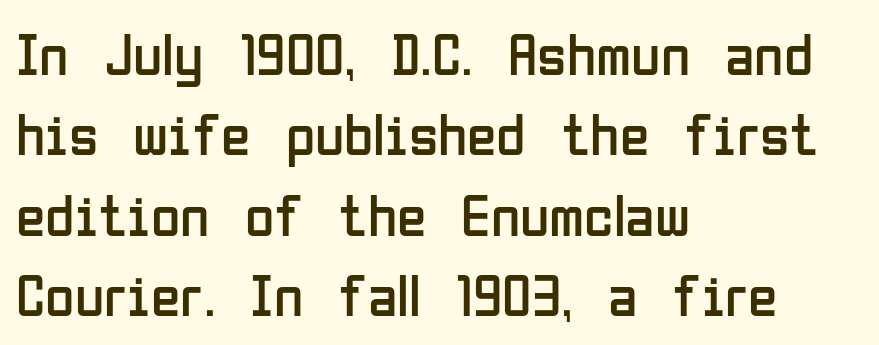
The image shows 60 px regular-weight, condensed sans-serif type, upright; set left-aligned, normal line spacing (1.34x), normal letter spacing, not underlined; low stroke contrast and a medium x-height.
